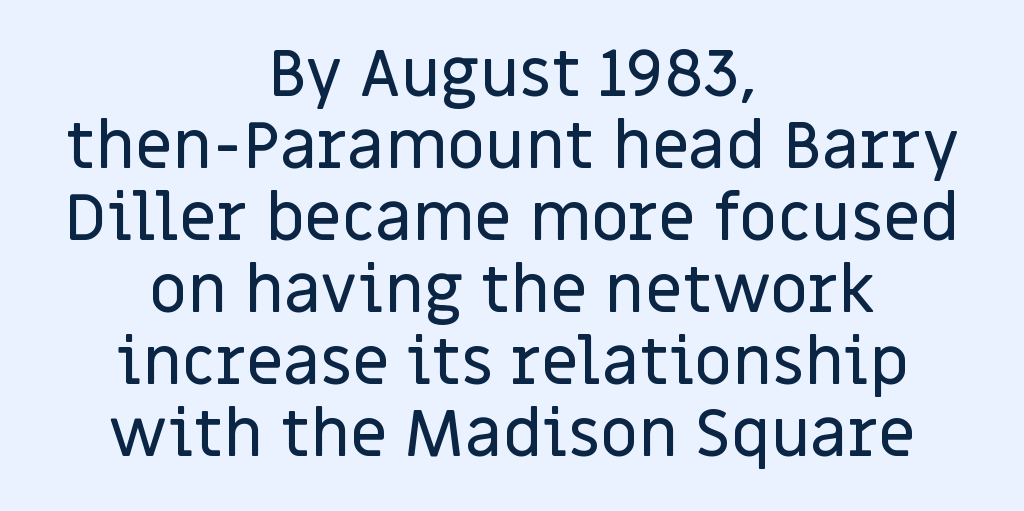
Q: Is the text italic (slanted)? A: No, it is upright.
Q: Is the typeface a serif or a sans-serif typeface? A: Sans-serif.
Q: Is the text underlined? A: No.
Q: How is the paragraph aligned? A: Centered.
Q: Is the spacing between letters normal or unusually wide? A: Normal.
Q: Is the spacing between lines tight, normal or loose? A: Tight.
Q: Width (condensed, normal, or wide)? A: Normal.
Q: Stroke contrast? A: Low.
Q: x-height? A: Large.
Q: Monospaced? A: No.
